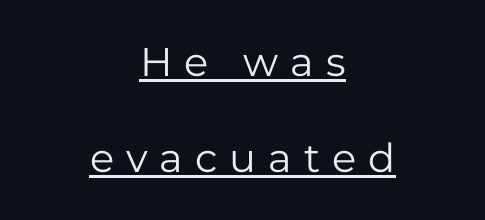
{"serif": "no", "italic": "no", "bold": "no", "weight": "regular", "width": "normal", "stroke_contrast": "low", "x_height": "medium", "monospaced": "no", "underline": "yes", "align": "center", "line_spacing": "loose", "line_spacing_ratio": 2.4, "letter_spacing": "wide", "letter_spacing_em": 0.3, "glyph_px": 40}
